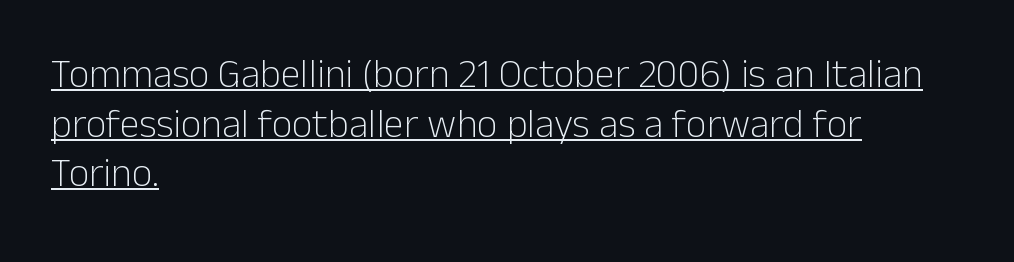
{"serif": "no", "italic": "no", "bold": "no", "weight": "light", "width": "normal", "stroke_contrast": "low", "x_height": "medium", "monospaced": "no", "underline": "yes", "align": "left", "line_spacing_ratio": 1.24, "letter_spacing": "normal", "letter_spacing_em": 0.0, "glyph_px": 40}
